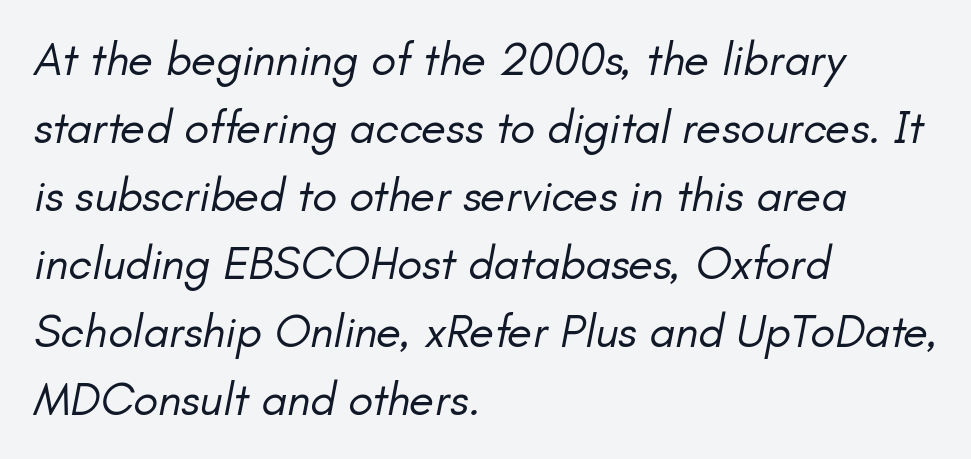
The passage shown stacks its lines at a standard gap. This rendering uses left alignment, leaving the right contour irregular. The horizontal fit of the characters is conventional and even. There's an unmistakable incline to the writing here. Heaviness? Minimal to ordinary, like unemphasized prose. The space beneath each line is pristine and unruled.
